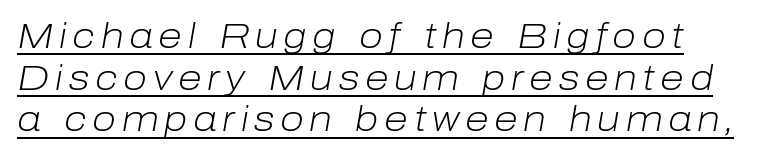
Q: Is the text bold? A: No.
Q: Is the text italic (slanted)? A: Yes, it leans right by about 10 degrees.
Q: Is the text underlined? A: Yes.
Q: Width (condensed, normal, or wide)? A: Normal.
Q: Stroke contrast? A: Low.
Q: x-height? A: Medium.
Q: Monospaced? A: No.
